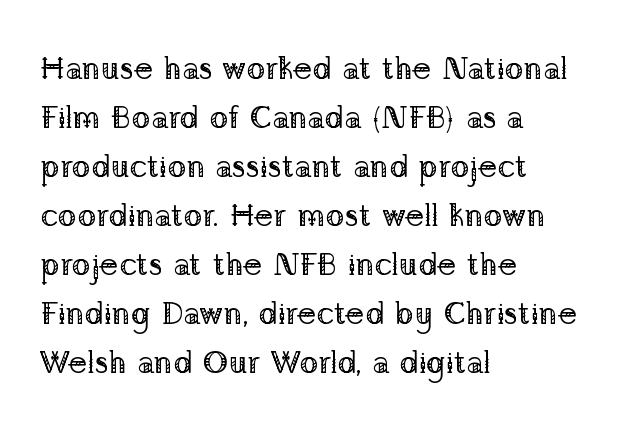
The image shows 32 px regular-weight serif type, upright; set left-aligned, normal line spacing (1.53x), normal letter spacing, not underlined; low stroke contrast and a medium x-height.
